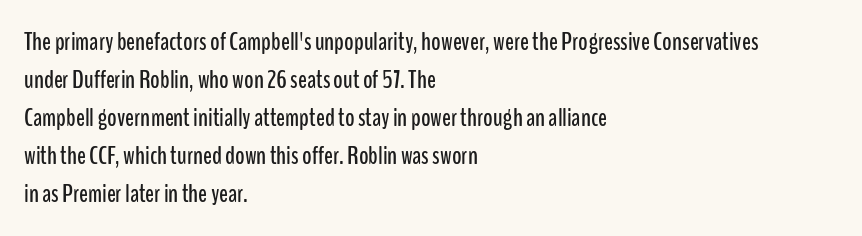
Vertical strokes here are truly vertical. Inter-character spacing is left at the font's built-in metrics. Beneath every word, the page is bare. The typesetter chose a ragged-right arrangement here. Quick note: interline space is typical.
